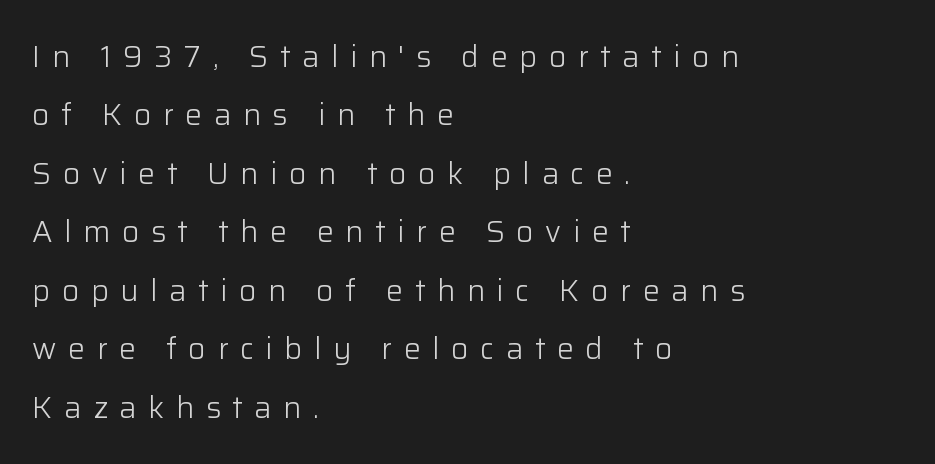
The image shows 30 px light sans-serif type, upright; set left-aligned, loose line spacing (1.95x), unusually wide letter spacing (+0.39 em), not underlined; low stroke contrast and a medium x-height.
